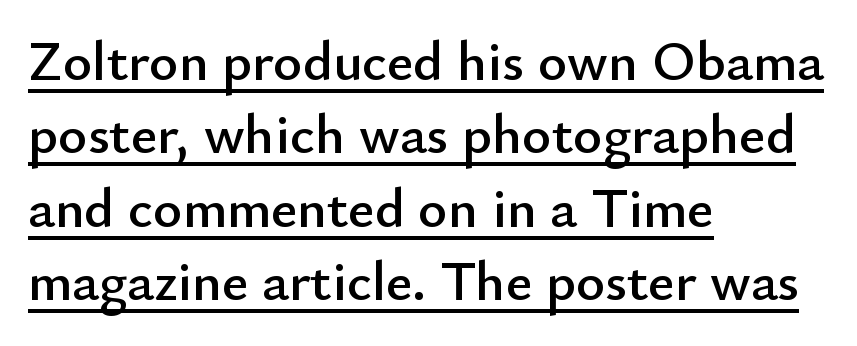
Somebody hit Ctrl+U on this one — the words are underlined. This rendering leaves character spacing at its baseline value. A typesetter would mark this as roman, not italic. Font category for this specimen: sans-serif. Spacing verdict: proportional, widths tailored to each character. In terms of leading, this rendering sits right in the middle.
